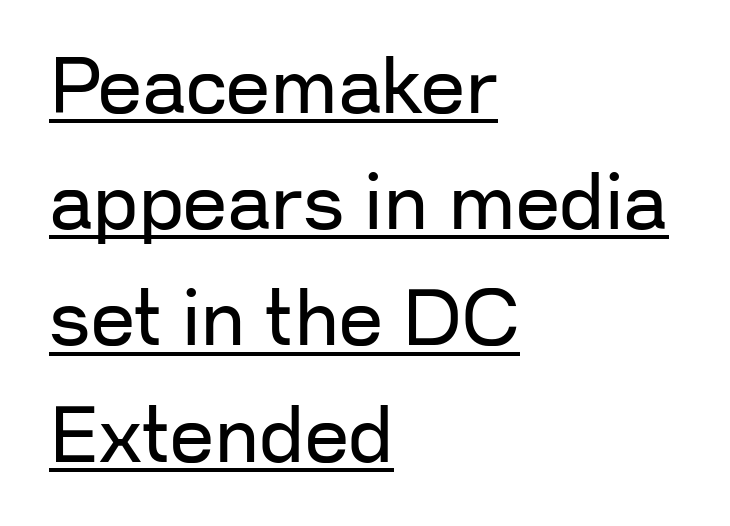
Q: Is the text bold? A: No.
Q: Is the text italic (slanted)? A: No, it is upright.
Q: Is the typeface a serif or a sans-serif typeface? A: Sans-serif.
Q: Is the text underlined? A: Yes.
Q: How is the paragraph aligned? A: Left-aligned.
Q: Is the spacing between letters normal or unusually wide? A: Normal.
Q: Is the spacing between lines tight, normal or loose? A: Normal.
Q: Width (condensed, normal, or wide)? A: Normal.
Q: Stroke contrast? A: Low.
Q: x-height? A: Medium.
Q: Monospaced? A: No.
